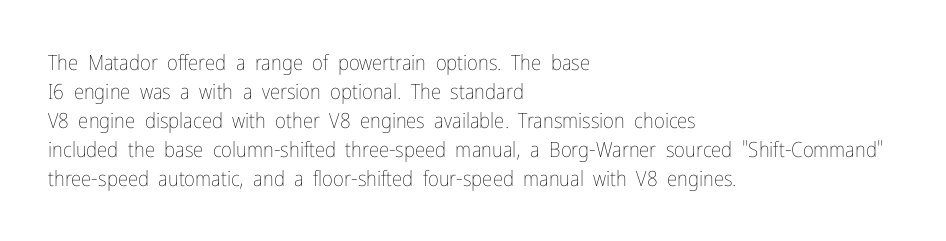
Letters rest on an invisible, unmarked baseline. Heaviness? Minimal to ordinary, like unemphasized prose. The rendering anchors every line to the left-hand side. The line-height multiplier appears to be the usual default.
